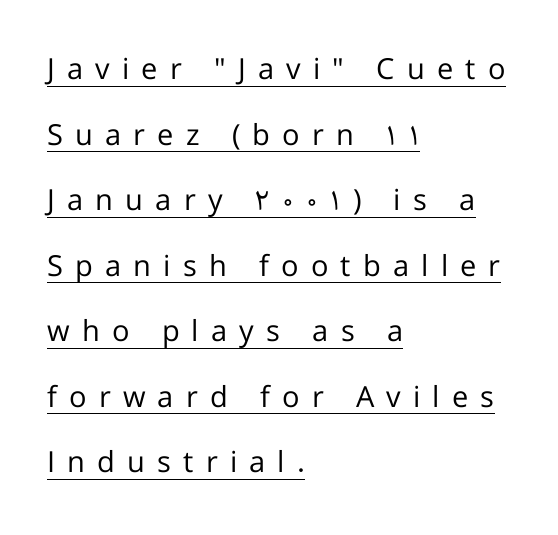
The image shows 29 px regular-weight sans-serif type, upright; set left-aligned, loose line spacing (2.26x), unusually wide letter spacing (+0.42 em), underlined; low stroke contrast and a medium x-height.
